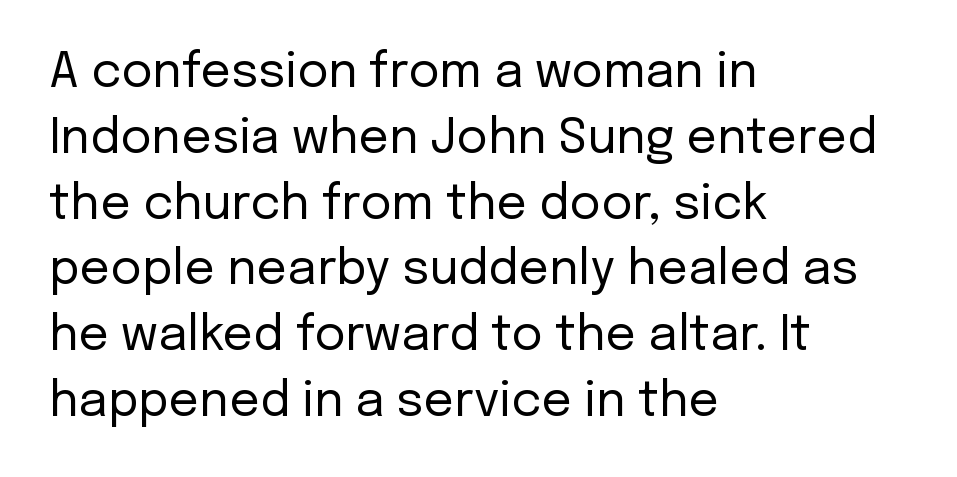
{"serif": "no", "italic": "no", "bold": "no", "weight": "regular", "width": "normal", "stroke_contrast": "low", "x_height": "medium", "monospaced": "no", "underline": "no", "align": "left", "line_spacing": "normal", "line_spacing_ratio": 1.37, "letter_spacing": "normal", "letter_spacing_em": 0.0, "glyph_px": 48}
